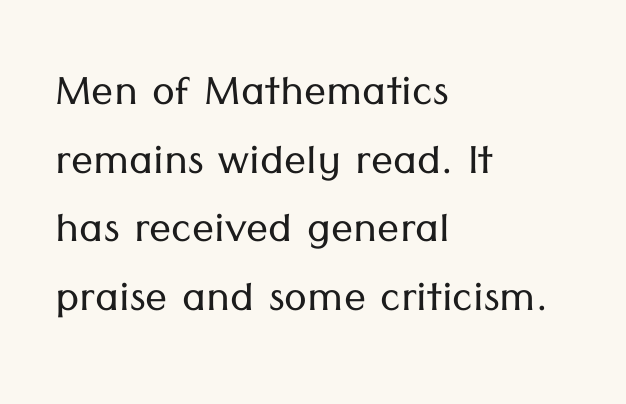
Q: Is the text bold? A: No.
Q: Is the text italic (slanted)? A: No, it is upright.
Q: Is the typeface a serif or a sans-serif typeface? A: Sans-serif.
Q: Is the text underlined? A: No.
Q: How is the paragraph aligned? A: Left-aligned.
Q: Is the spacing between letters normal or unusually wide? A: Normal.
Q: Is the spacing between lines tight, normal or loose? A: Normal.
Q: Width (condensed, normal, or wide)? A: Normal.
Q: Stroke contrast? A: Low.
Q: x-height? A: Medium.
Q: Monospaced? A: No.
